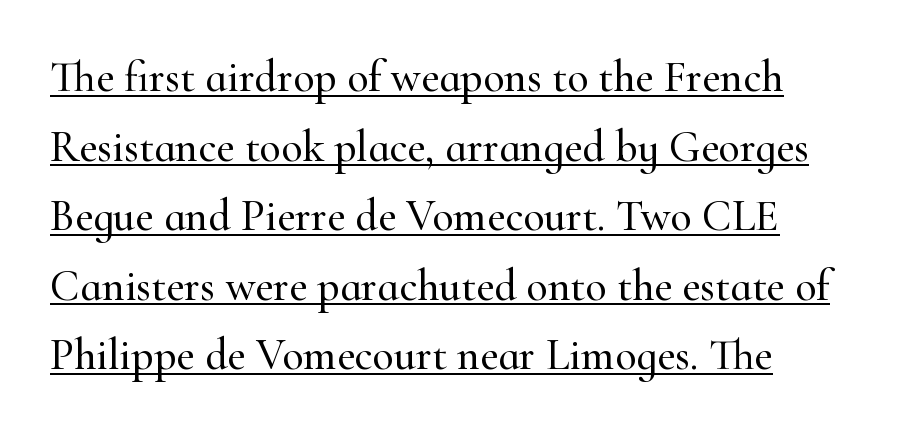
You could call the tracking neutral — neither tight nor loose. This sample uses an upright cut, with every glyph sitting square on the baseline. Think of a printed novel: that variable character pitch is what you see here. The face used here is seriffed, in the tradition of book romans.
